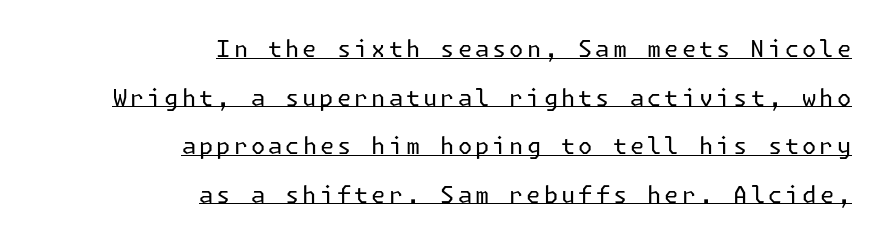
{"italic": "no", "bold": "no", "underline": "yes", "align": "right", "line_spacing": "loose", "line_spacing_ratio": 2.11, "glyph_px": 23}
